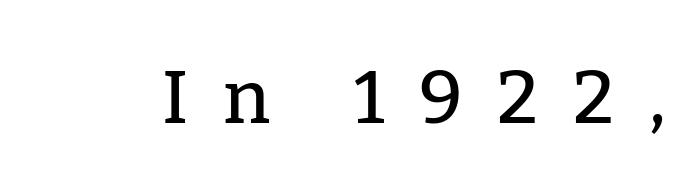
The image shows 74 px serif type, upright; set unusually wide letter spacing (+0.47 em), not underlined; low stroke contrast and a medium x-height.
